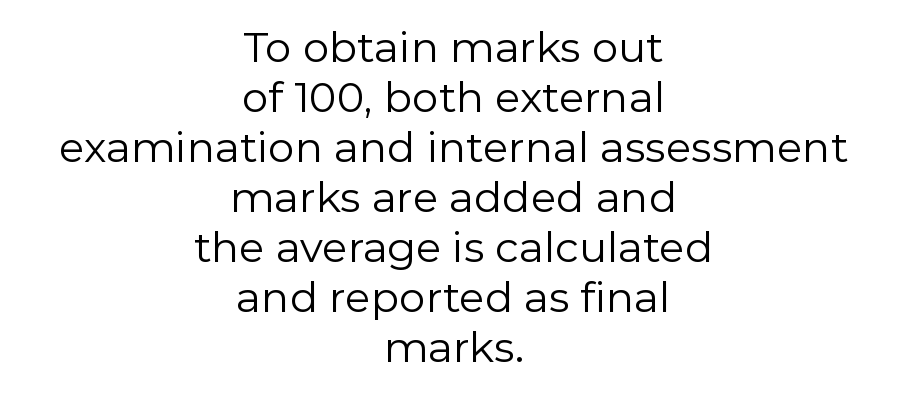
Q: Is the text bold? A: No.
Q: Is the text italic (slanted)? A: No, it is upright.
Q: Is the typeface a serif or a sans-serif typeface? A: Sans-serif.
Q: Is the text underlined? A: No.
Q: How is the paragraph aligned? A: Centered.
Q: Is the spacing between letters normal or unusually wide? A: Normal.
Q: Width (condensed, normal, or wide)? A: Normal.
Q: Stroke contrast? A: Low.
Q: x-height? A: Medium.
Q: Monospaced? A: No.
